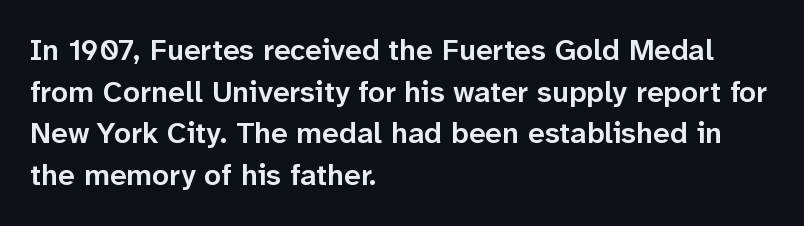
{"serif": "no", "italic": "no", "bold": "semi", "weight": "semibold", "width": "normal", "stroke_contrast": "low", "x_height": "medium", "monospaced": "no", "underline": "no", "align": "left", "line_spacing": "normal", "line_spacing_ratio": 1.39, "letter_spacing": "normal", "letter_spacing_em": 0.0, "glyph_px": 30}
